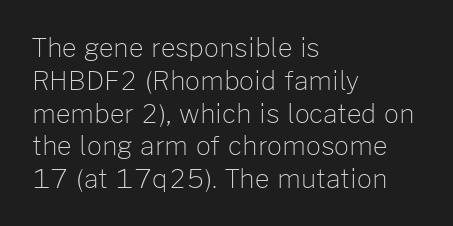
Q: Is the text bold? A: No.
Q: Is the text italic (slanted)? A: No, it is upright.
Q: Is the text underlined? A: No.
Q: How is the paragraph aligned? A: Left-aligned.
Q: Is the spacing between letters normal or unusually wide? A: Normal.
Q: Is the spacing between lines tight, normal or loose? A: Normal.
